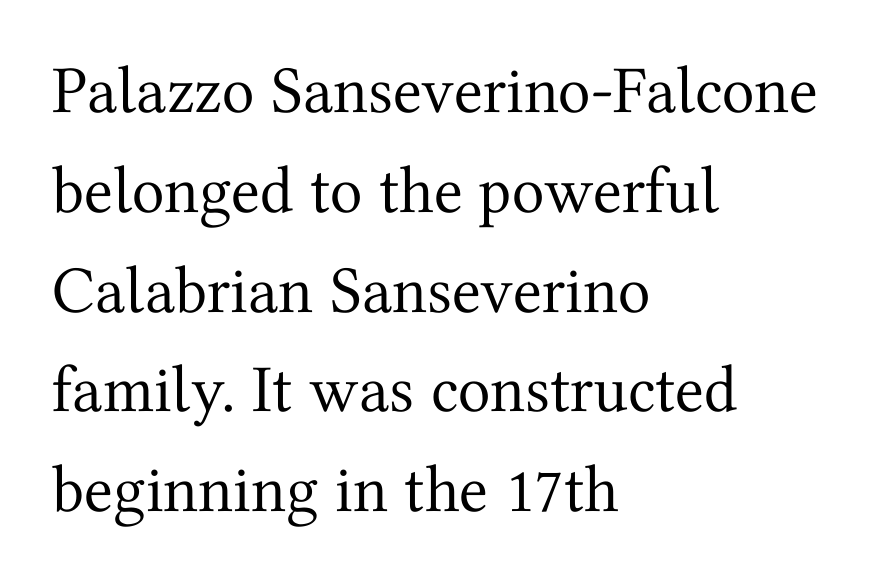
Caption: face not bold, strokes unweighted. Beneath every word, the page is bare. Yep, those are serifs on the letters. The typography opts for an upright posture over an oblique one. The passage shown is typed in a proportional face where columns would drift. The vertical gap from one line to the next is medium.
